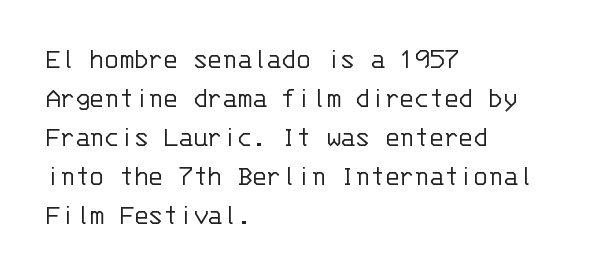
{"serif": "no", "italic": "no", "bold": "no", "weight": "light", "width": "normal", "stroke_contrast": "low", "x_height": "large", "monospaced": "yes", "underline": "no", "align": "left", "line_spacing": "normal", "line_spacing_ratio": 1.3, "letter_spacing": "normal", "letter_spacing_em": 0.0, "glyph_px": 30}
